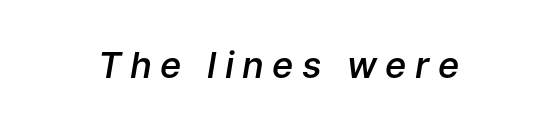
Q: Is the text bold? A: Semi-bold.
Q: Is the text italic (slanted)? A: Yes, it leans right by about 9 degrees.
Q: Is the text underlined? A: No.
Q: Is the spacing between letters normal or unusually wide? A: Unusually wide.
Q: Width (condensed, normal, or wide)? A: Normal.
Q: Stroke contrast? A: Low.
Q: x-height? A: Medium.
Q: Monospaced? A: No.
